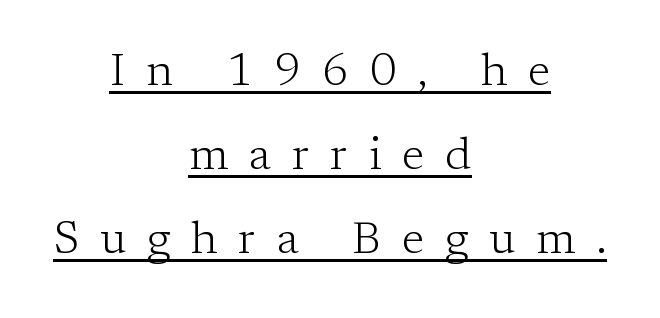
{"serif": "yes", "italic": "no", "bold": "no", "weight": "light", "width": "normal", "stroke_contrast": "low", "x_height": "medium", "monospaced": "no", "underline": "yes", "align": "center", "line_spacing_ratio": 1.83, "letter_spacing": "wide", "letter_spacing_em": 0.46, "glyph_px": 46}
